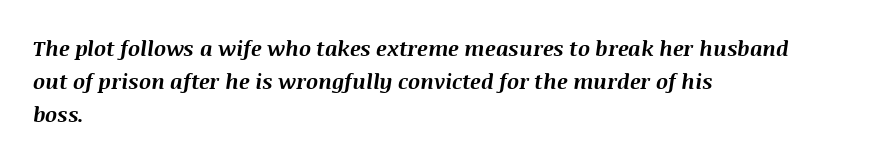
The image shows 21 px bold type, italic (leaning right); set left-aligned, normal line spacing (1.58x), normal letter spacing, not underlined.
